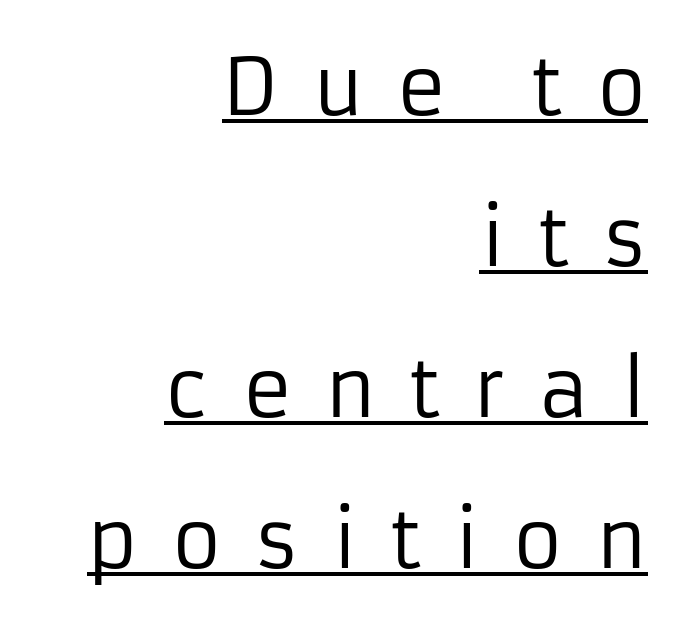
Notice how the passage keeps a crisp vertical edge on the right only. No extra ink here — the face is not bold. The face used here is proportionally spaced, like ordinary book or web type. The tracking reads as deliberately expanded to a designer's eye. Is this a sans? Yes — the strokes have no serifs.
